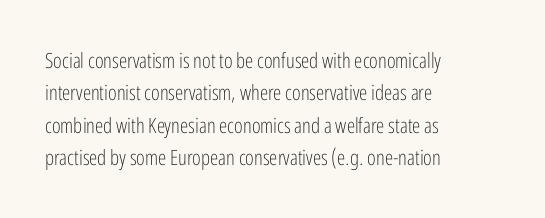
Words float on clear page, feet unadorned. Letters have the restrained weight of plain body copy at most. Horizontal alignment here is leftward, the default for most running prose. Whoever set this chose a conventional vertical rhythm. This sample uses an upright cut, with every glyph sitting square on the baseline.
